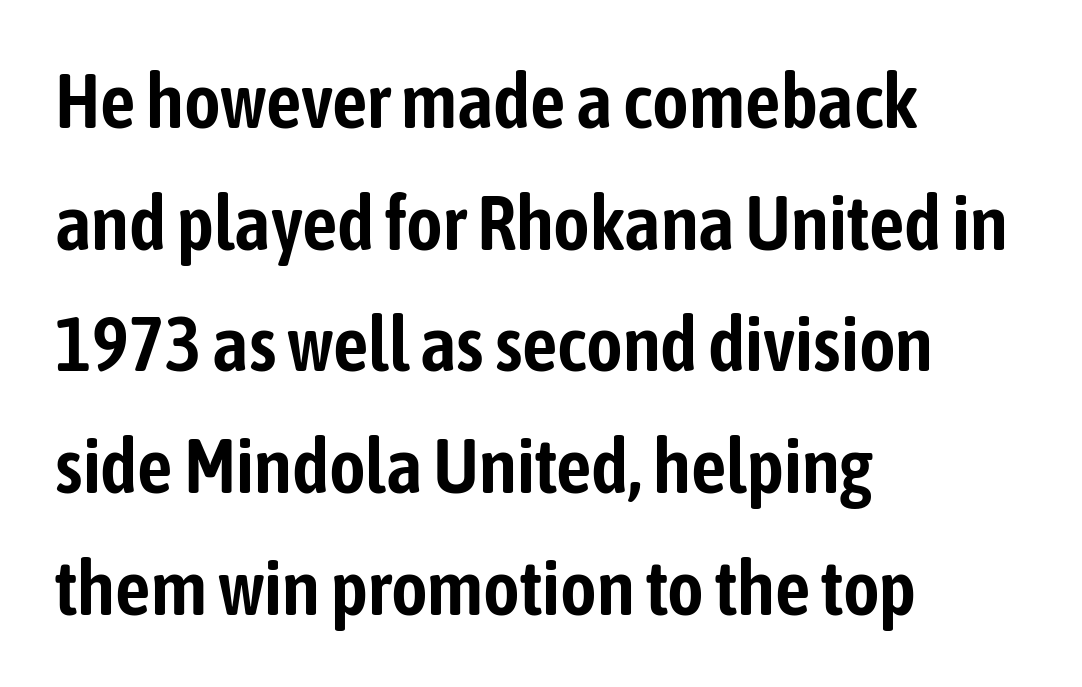
Q: Is the text italic (slanted)? A: No, it is upright.
Q: Is the typeface a serif or a sans-serif typeface? A: Sans-serif.
Q: Is the text underlined? A: No.
Q: How is the paragraph aligned? A: Left-aligned.
Q: Is the spacing between letters normal or unusually wide? A: Normal.
Q: Is the spacing between lines tight, normal or loose? A: Normal.
Q: Width (condensed, normal, or wide)? A: Condensed.
Q: Stroke contrast? A: Low.
Q: x-height? A: Medium.
Q: Monospaced? A: No.
